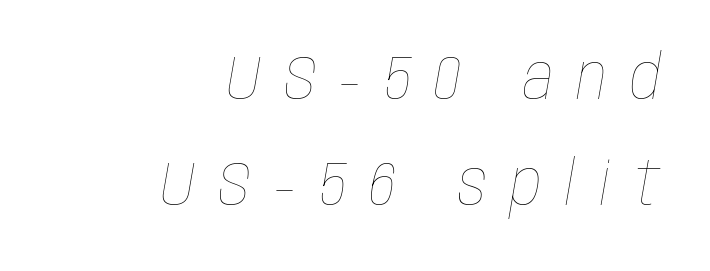
The image shows 61 px thin, condensed type, italic (leaning right); set right-aligned, line spacing 1.74x, unusually wide letter spacing (+0.39 em), not underlined; low stroke contrast and a large x-height.
